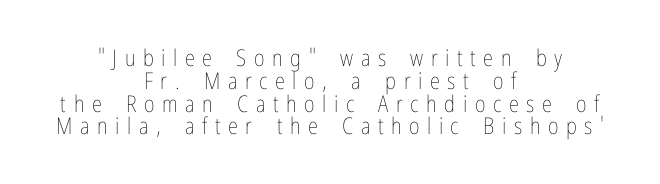
The passage shown has open, widely tracked lettering throughout. Characters remain perfectly vertical along every line. The passage shown is not bold in any degree. Each row of text sits above clean, open space. The designer dialed line spacing down below the default.
